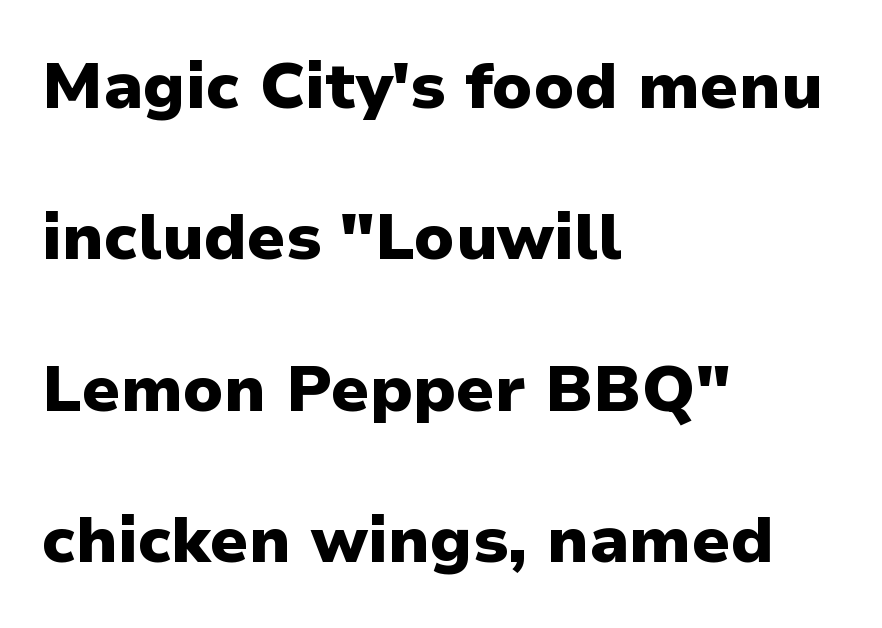
Q: Is the text bold? A: Yes.
Q: Is the text italic (slanted)? A: No, it is upright.
Q: Is the typeface a serif or a sans-serif typeface? A: Sans-serif.
Q: Is the text underlined? A: No.
Q: How is the paragraph aligned? A: Left-aligned.
Q: Is the spacing between letters normal or unusually wide? A: Normal.
Q: Is the spacing between lines tight, normal or loose? A: Loose.
Q: Width (condensed, normal, or wide)? A: Normal.
Q: Stroke contrast? A: Low.
Q: x-height? A: Medium.
Q: Monospaced? A: No.
